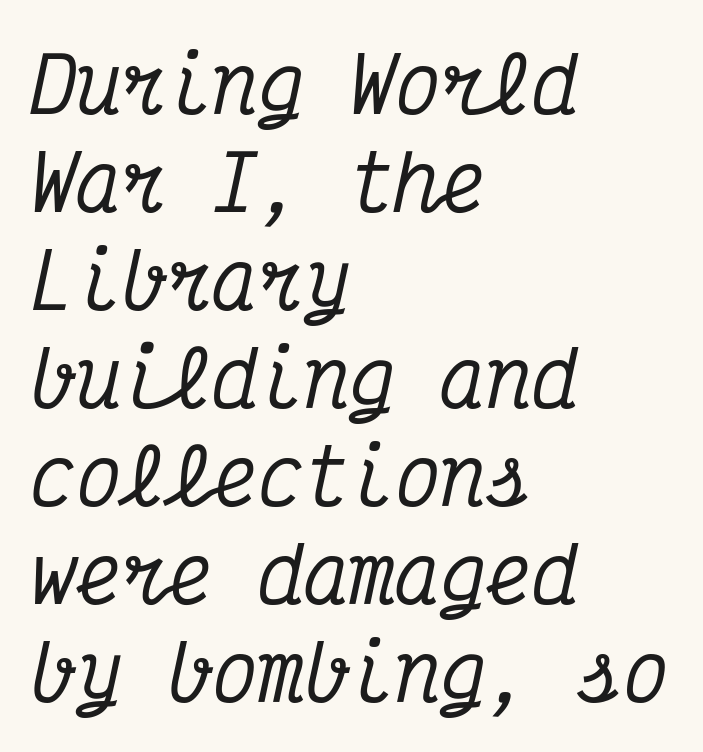
The image shows 76 px condensed serif type, italic (leaning right), monospaced; set left-aligned, normal line spacing (1.29x), normal letter spacing, not underlined; medium stroke contrast and a medium x-height.
